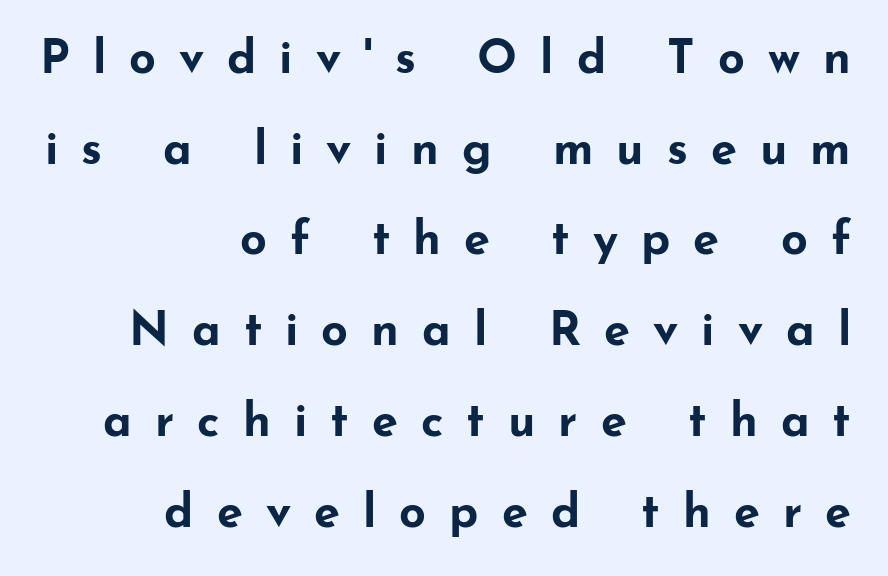
{"serif": "no", "italic": "no", "bold": "yes", "weight": "bold", "width": "wide", "stroke_contrast": "low", "x_height": "small", "monospaced": "no", "underline": "no", "align": "right", "line_spacing": "loose", "line_spacing_ratio": 1.93, "letter_spacing": "wide", "letter_spacing_em": 0.49, "glyph_px": 47}
